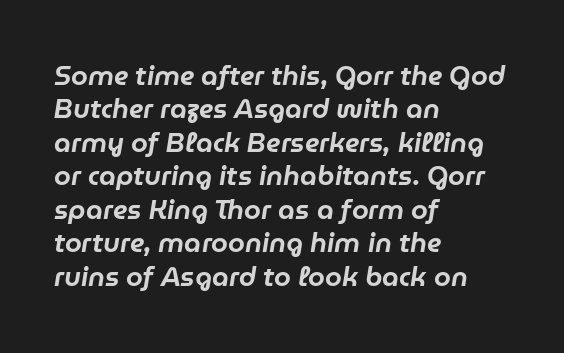
{"italic": "yes", "lean": "right", "slant_degrees": 9, "underline": "no", "align": "left", "line_spacing_ratio": 1.24, "letter_spacing": "normal", "letter_spacing_em": 0.0, "glyph_px": 27}
